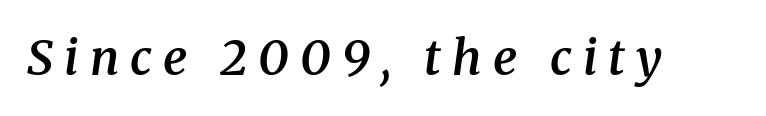
The image shows 48 px semibold serif type, italic (leaning right); set unusually wide letter spacing (+0.23 em), not underlined; medium stroke contrast and a medium x-height.
